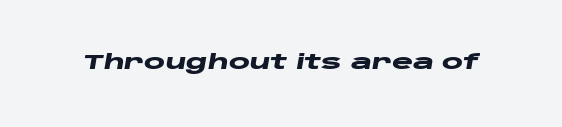
Nobody touched the tracking dial on this one. Bare-footed words on every line. The lettering tilts uniformly, giving the passage an italic look. These lines carry a lot of weight — the face is fully bold.
